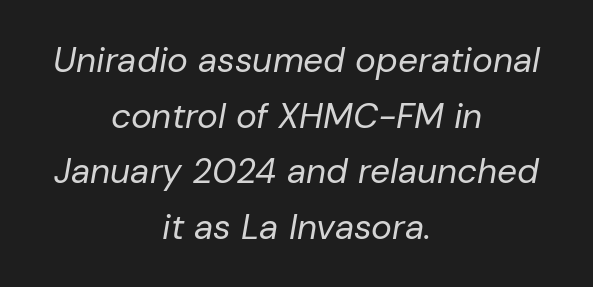
If you measured baseline to baseline, you'd find a middling distance. A student would call this center alignment; a typographer would say set centered. Characters follow at the spacing the type designer built in. Each stroke keeps to a modest, everyday thickness or less.
